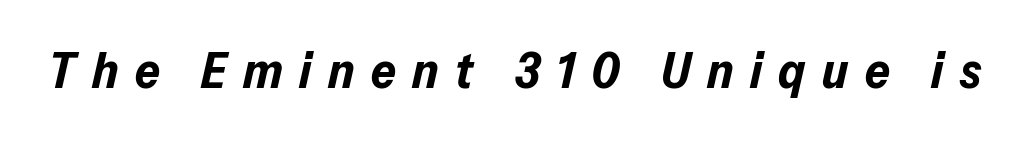
Q: Is the text bold? A: Yes.
Q: Is the text italic (slanted)? A: Yes, it leans right by about 13 degrees.
Q: Is the text underlined? A: No.
Q: Is the spacing between letters normal or unusually wide? A: Unusually wide.
Q: Width (condensed, normal, or wide)? A: Normal.
Q: Stroke contrast? A: Low.
Q: x-height? A: Medium.
Q: Monospaced? A: No.
